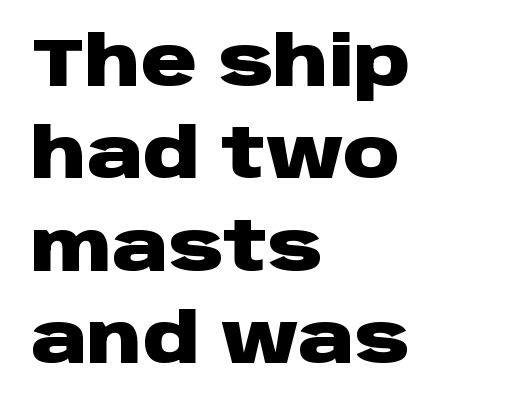
The image shows 69 px heavy, wide sans-serif type, upright; set left-aligned, normal line spacing (1.34x), normal letter spacing, not underlined; low stroke contrast and a large x-height.
